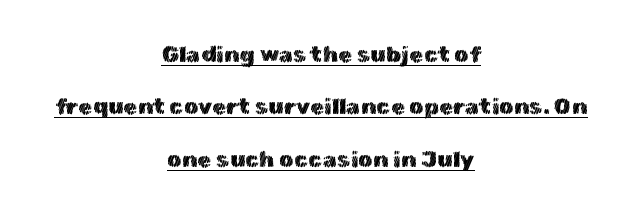
{"italic": "no", "underline": "yes", "align": "center", "line_spacing": "loose", "line_spacing_ratio": 2.28, "letter_spacing": "normal", "letter_spacing_em": 0.0, "glyph_px": 23}
